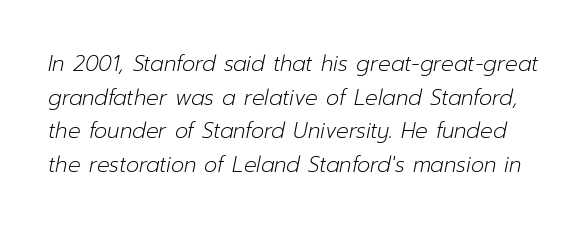
The words here are not underlined. Is this a heavy cut? Hardly; it is regular or lighter. Does the lettering tilt? It does — this is italic. What stands out about the letter spacing? Nothing — it is the standard amount. Notice how descenders clear the ascenders below comfortably — that's standard leading.
